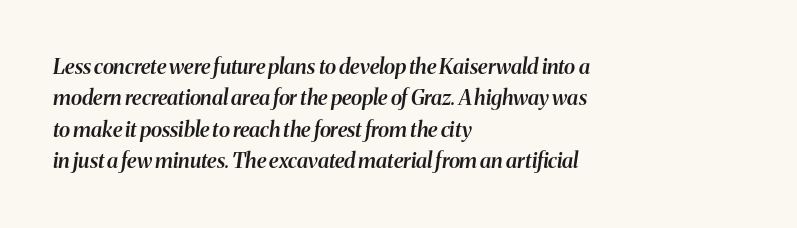
{"italic": "yes", "lean": "right", "slant_degrees": 8, "bold": "semi", "underline": "no", "align": "left", "line_spacing": "normal", "line_spacing_ratio": 1.5, "letter_spacing": "normal", "letter_spacing_em": 0.0, "glyph_px": 21}
